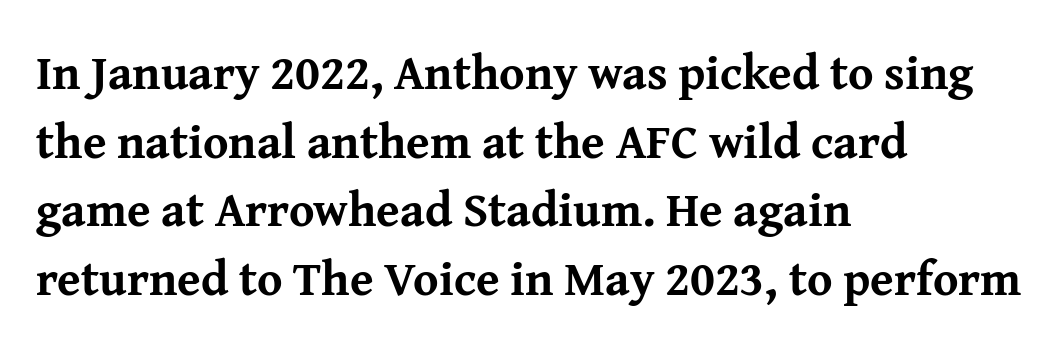
Q: Is the text bold? A: Yes.
Q: Is the text italic (slanted)? A: No, it is upright.
Q: Is the typeface a serif or a sans-serif typeface? A: Serif.
Q: Is the text underlined? A: No.
Q: How is the paragraph aligned? A: Left-aligned.
Q: Is the spacing between letters normal or unusually wide? A: Normal.
Q: Is the spacing between lines tight, normal or loose? A: Normal.
Q: Width (condensed, normal, or wide)? A: Normal.
Q: Stroke contrast? A: Medium.
Q: x-height? A: Medium.
Q: Monospaced? A: No.
